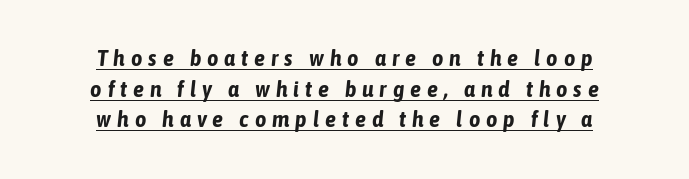
The lettering is marked with a stroke running underneath it. This is oblique type, the kind used for emphasis or titles. Horizontal bands of white between lines are of average thickness. Each glyph is drawn with heavy, bold strokes. Someone cranked the tracking dial way up on this one.
